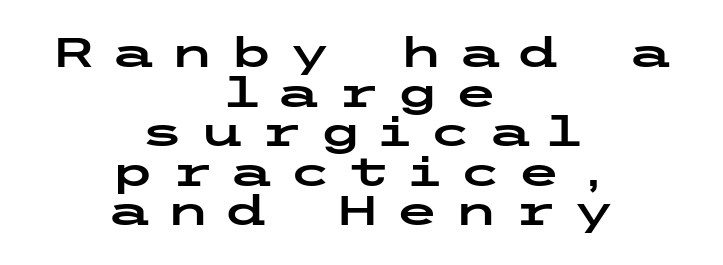
The tracking reads as deliberately expanded to a designer's eye. Compared with typical paragraphs, the rows here are closer together. The string is rendered with underlining switched off. Grotesque or geometric, the face here clearly has no serifs. Every character sits straight up, as roman type does.
